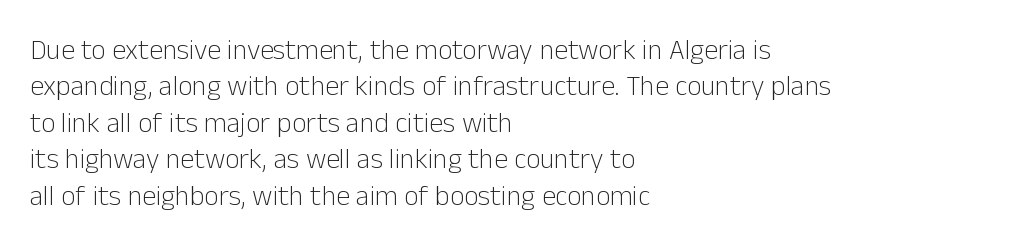
Q: Is the text bold? A: No.
Q: Is the text italic (slanted)? A: No, it is upright.
Q: Is the typeface a serif or a sans-serif typeface? A: Sans-serif.
Q: Is the text underlined? A: No.
Q: How is the paragraph aligned? A: Left-aligned.
Q: Is the spacing between letters normal or unusually wide? A: Normal.
Q: Is the spacing between lines tight, normal or loose? A: Normal.
Q: Width (condensed, normal, or wide)? A: Normal.
Q: Stroke contrast? A: Low.
Q: x-height? A: Medium.
Q: Monospaced? A: No.
